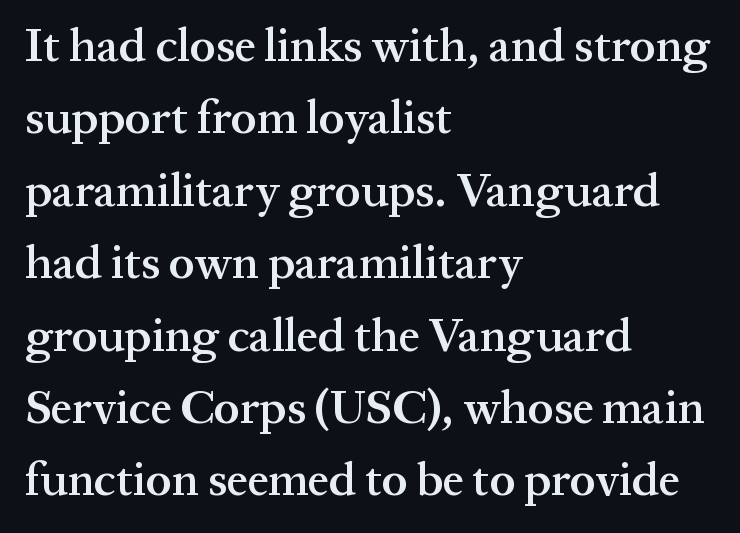
Is this a fixed-width face? No — the glyphs have proportional, varying widths. A clean baseline with only descenders dipping below it. You could call the tracking neutral — neither tight nor loose. If you drew a line through each stem, it would be perfectly vertical. Summary of vertical rhythm: regular, with standard interline spacing. What weight is shown? A semibold, between regular and bold.
